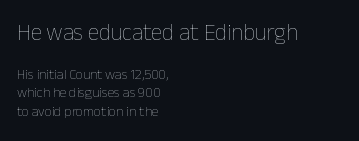
The image shows 23 px text type, upright; set left-aligned, normal line spacing (1.3x), normal letter spacing, not underlined; the first (top) block is 1.64x larger.
